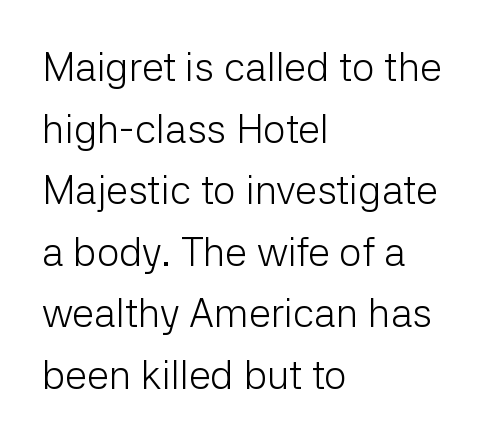
The image shows 40 px light sans-serif type, upright; set left-aligned, normal line spacing (1.54x), normal letter spacing, not underlined; low stroke contrast and a medium x-height.
